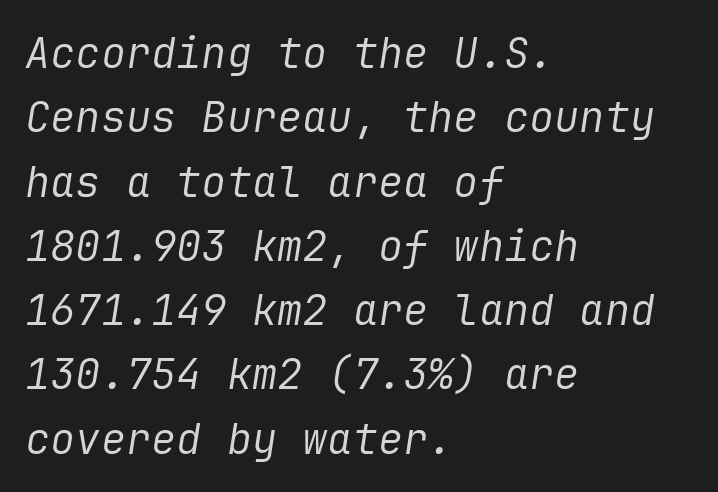
The letterforms sit at book weight or below. This is oblique type, the kind used for emphasis or titles. One-word summary of the alignment: left. Is there much room between lines? A standard amount, neither cramped nor airy.
